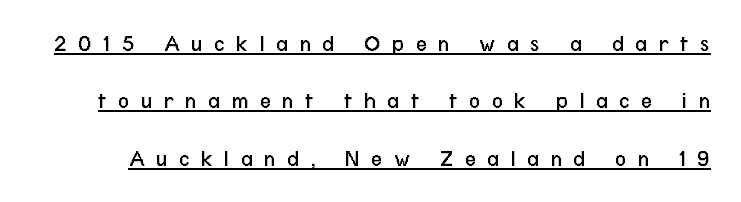
{"italic": "no", "bold": "no", "underline": "yes", "line_spacing": "loose", "line_spacing_ratio": 2.39, "letter_spacing": "wide", "letter_spacing_em": 0.48, "glyph_px": 24}
